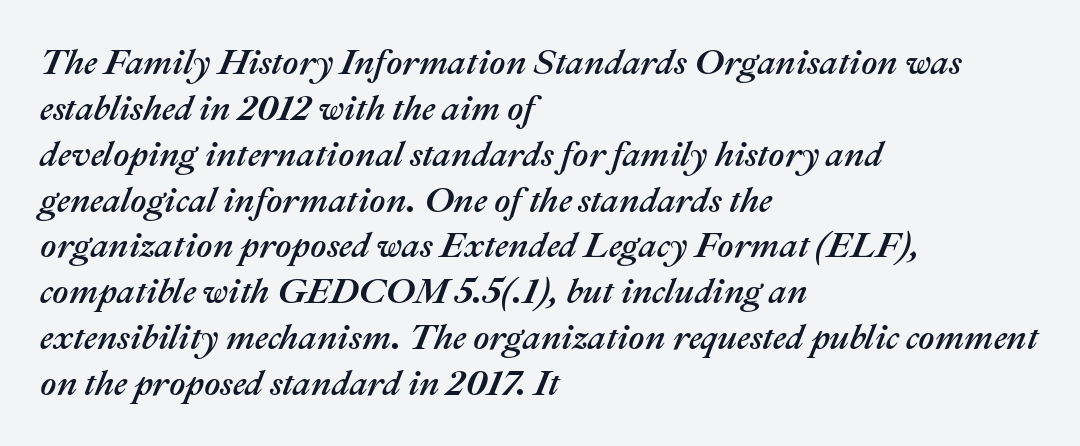
{"italic": "yes", "lean": "right", "slant_degrees": 22, "width": "normal", "stroke_contrast": "medium", "x_height": "medium", "monospaced": "no", "underline": "no", "align": "left", "line_spacing": "normal", "line_spacing_ratio": 1.31, "letter_spacing": "normal", "letter_spacing_em": 0.0, "glyph_px": 35}
